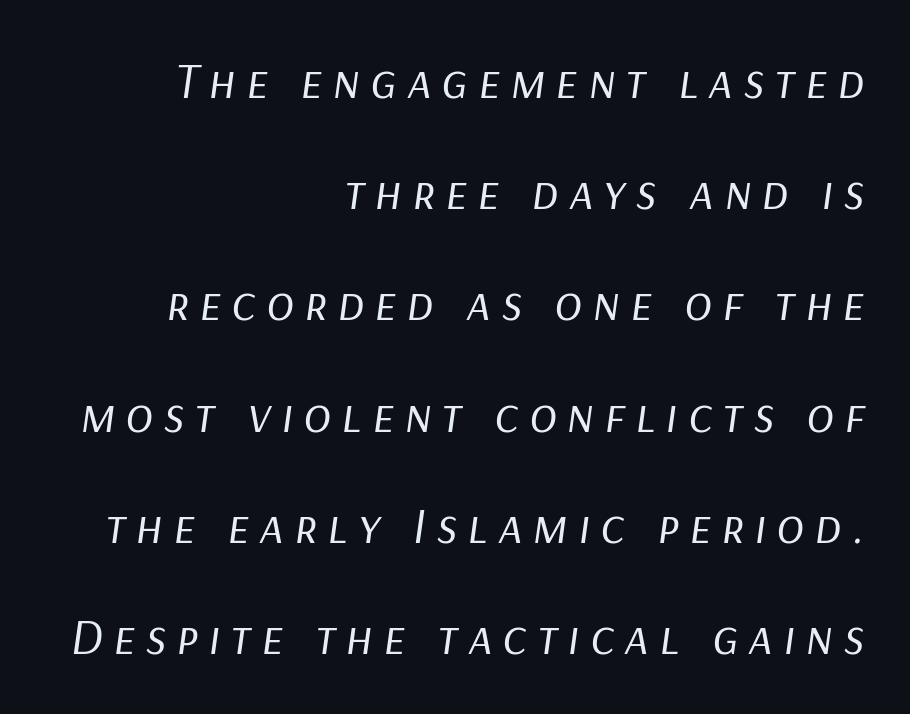
Q: Is the text bold? A: No.
Q: Is the text italic (slanted)? A: Yes, it leans right by about 9 degrees.
Q: Is the text underlined? A: No.
Q: How is the paragraph aligned? A: Right-aligned.
Q: Is the spacing between letters normal or unusually wide? A: Unusually wide.
Q: Is the spacing between lines tight, normal or loose? A: Loose.
Q: Width (condensed, normal, or wide)? A: Normal.
Q: Stroke contrast? A: Low.
Q: x-height? A: Medium.
Q: Monospaced? A: No.
